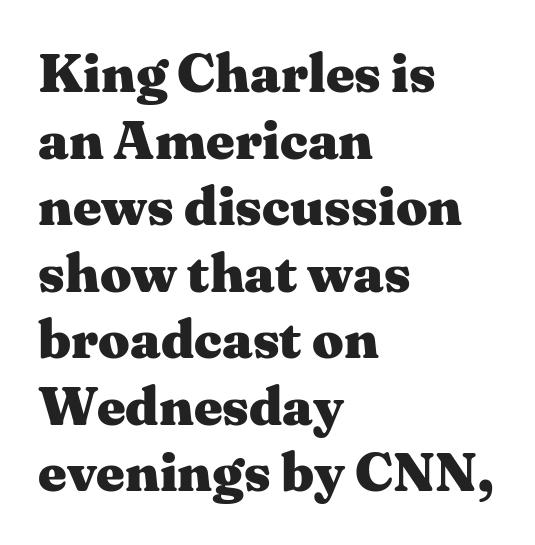
A serif font was chosen for this passage. Think of a printed novel: that variable character pitch is what you see here. Weight check: bold — yes, fully. No word sits above an underline.
